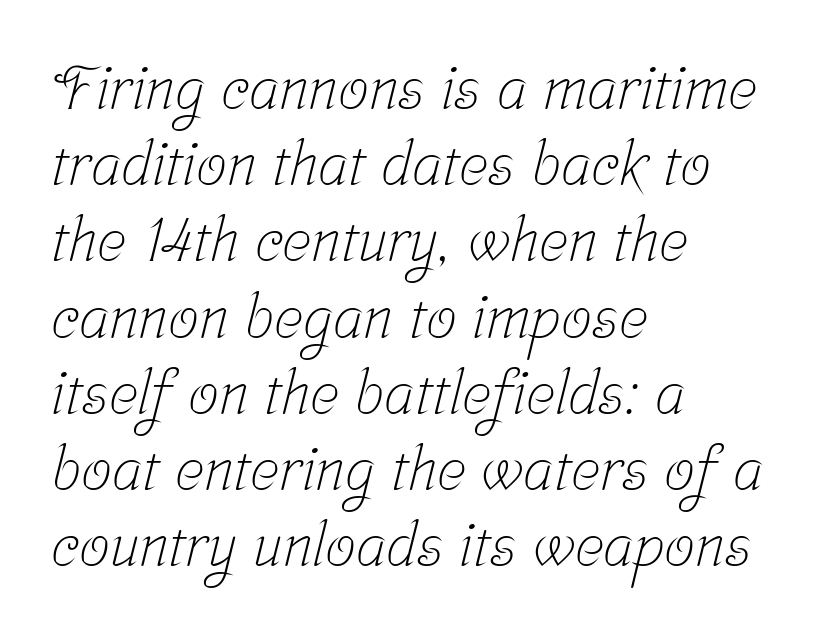
Q: Is the text bold? A: No.
Q: Is the typeface a serif or a sans-serif typeface? A: Serif.
Q: Is the text underlined? A: No.
Q: How is the paragraph aligned? A: Left-aligned.
Q: Is the spacing between letters normal or unusually wide? A: Normal.
Q: Is the spacing between lines tight, normal or loose? A: Normal.
Q: Width (condensed, normal, or wide)? A: Condensed.
Q: Stroke contrast? A: Low.
Q: x-height? A: Medium.
Q: Monospaced? A: No.
